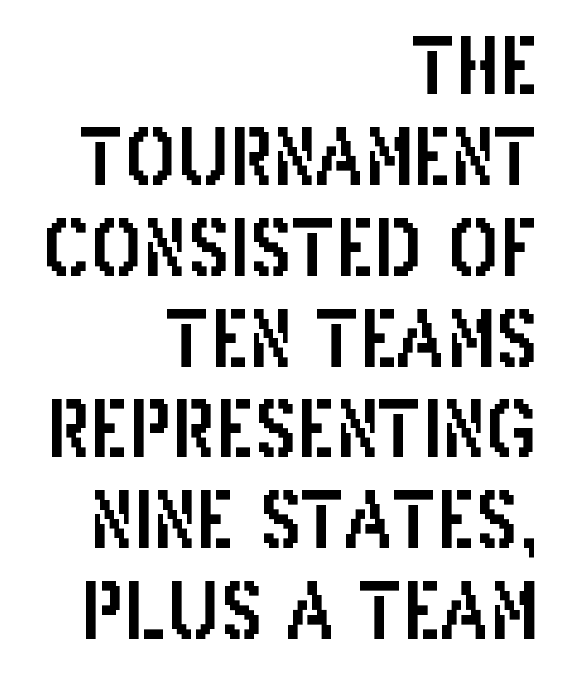
The image shows 77 px condensed sans-serif type, upright; set right-aligned, line spacing 1.18x, normal letter spacing, not underlined; low stroke contrast and a large x-height.
